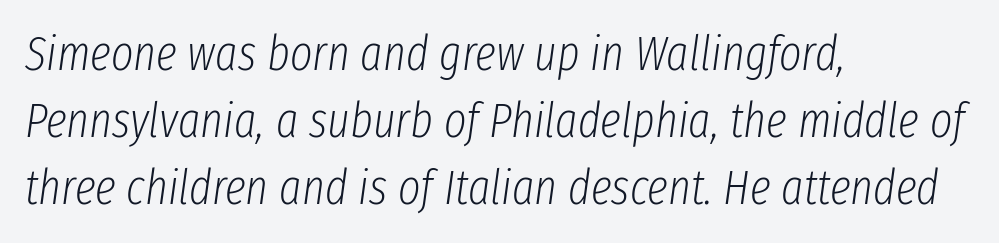
{"italic": "yes", "lean": "right", "slant_degrees": 8, "bold": "no", "weight": "light", "width": "condensed", "stroke_contrast": "low", "x_height": "medium", "monospaced": "no", "underline": "no", "align": "left", "line_spacing": "normal", "line_spacing_ratio": 1.4, "letter_spacing": "normal", "letter_spacing_em": 0.0, "glyph_px": 48}
